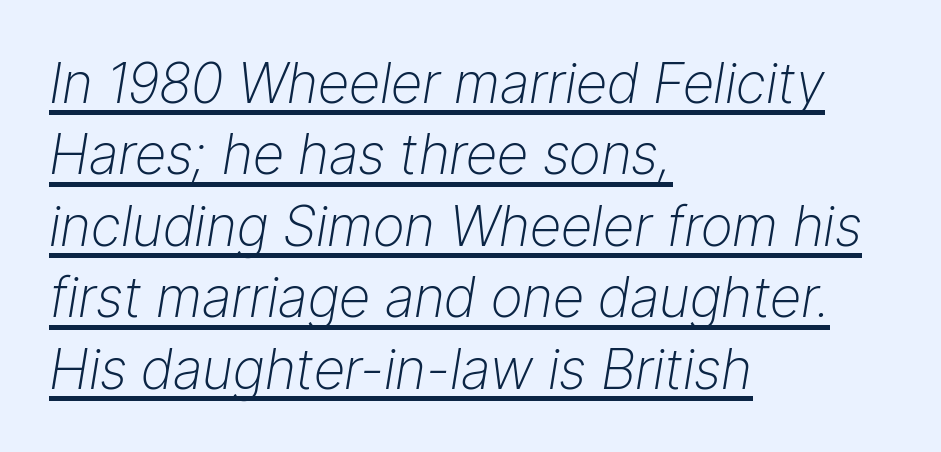
Q: Is the text bold? A: No.
Q: Is the text italic (slanted)? A: Yes, it leans right by about 9 degrees.
Q: Is the text underlined? A: Yes.
Q: How is the paragraph aligned? A: Left-aligned.
Q: Is the spacing between letters normal or unusually wide? A: Normal.
Q: Is the spacing between lines tight, normal or loose? A: Normal.
Q: Width (condensed, normal, or wide)? A: Normal.
Q: Stroke contrast? A: Low.
Q: x-height? A: Medium.
Q: Monospaced? A: No.
